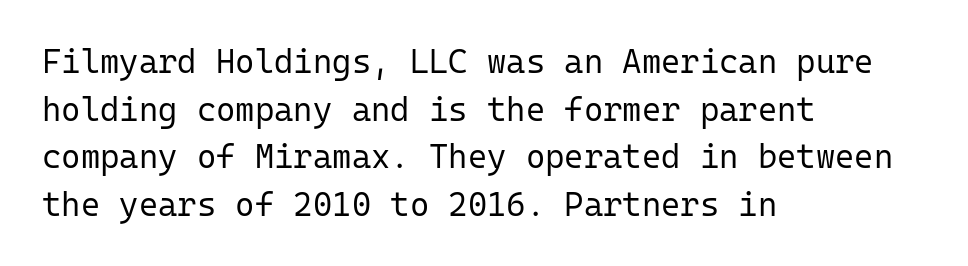
Nothing heavy about these letters — not bold at all. Successive baselines arrive at the customary interval. The gap between lines stays unmarked. Think of a typewriter: that constant character pitch is what you see here.
